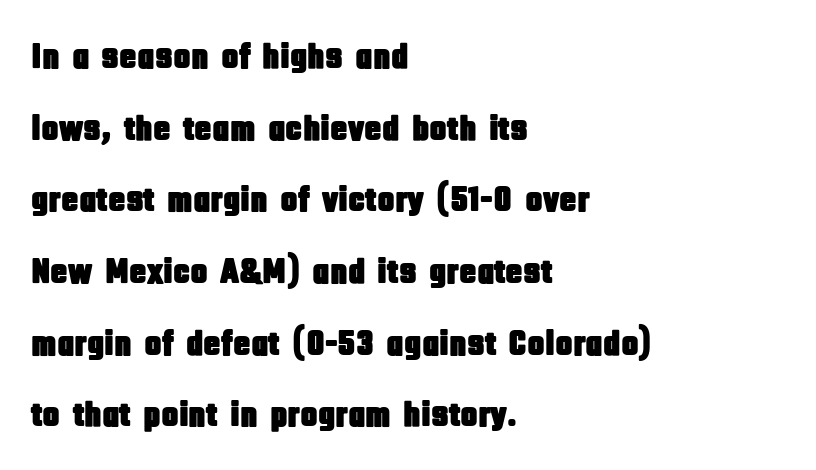
The image shows 36 px condensed sans-serif type, upright; set left-aligned, loose line spacing (1.99x), normal letter spacing, not underlined; low stroke contrast and a large x-height.
